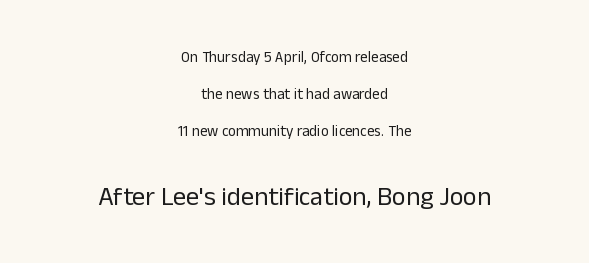
Q: Is the text bold? A: No.
Q: Is the text italic (slanted)? A: No, it is upright.
Q: Is the text underlined? A: No.
Q: How is the paragraph aligned? A: Centered.
Q: Is the spacing between letters normal or unusually wide? A: Normal.
Q: Is the spacing between lines tight, normal or loose? A: Loose.
Q: Which block of text is set in a larger size, the first (top) or the second (bottom)? A: The second (bottom) one.
